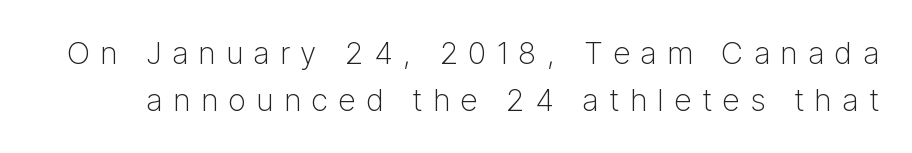
{"serif": "no", "italic": "no", "bold": "no", "weight": "light", "width": "normal", "stroke_contrast": "low", "x_height": "medium", "monospaced": "no", "underline": "no", "line_spacing": "normal", "line_spacing_ratio": 1.52, "letter_spacing": "wide", "letter_spacing_em": 0.33, "glyph_px": 31}
